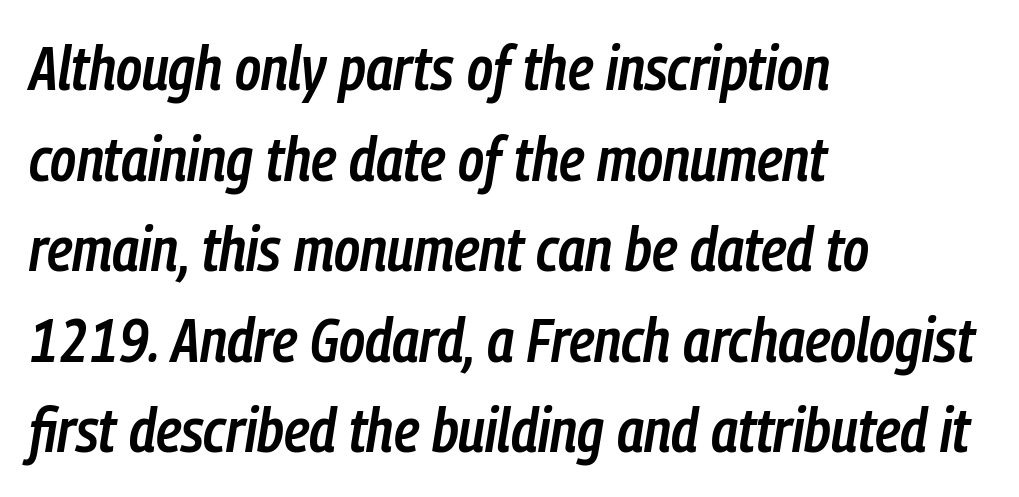
{"italic": "yes", "lean": "right", "slant_degrees": 9, "bold": "semi", "weight": "semibold", "width": "condensed", "stroke_contrast": "low", "x_height": "medium", "monospaced": "no", "underline": "no", "align": "left", "line_spacing": "normal", "line_spacing_ratio": 1.46, "letter_spacing": "normal", "letter_spacing_em": 0.0, "glyph_px": 62}
